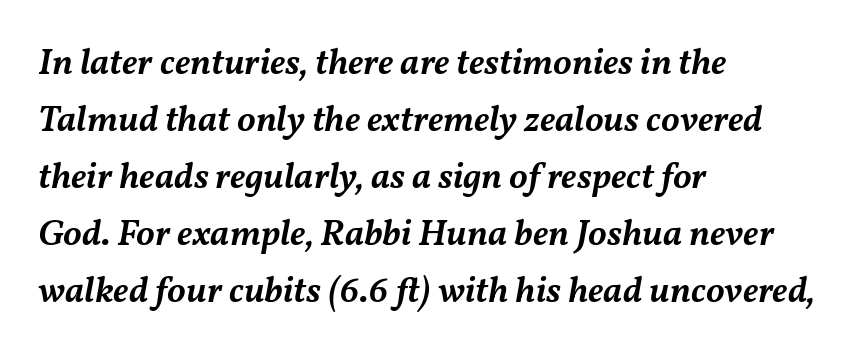
{"italic": "yes", "lean": "right", "slant_degrees": 11, "bold": "semi", "weight": "semibold", "width": "normal", "stroke_contrast": "medium", "x_height": "medium", "monospaced": "no", "underline": "no", "align": "left", "line_spacing": "normal", "line_spacing_ratio": 1.54, "letter_spacing": "normal", "letter_spacing_em": 0.0, "glyph_px": 37}
